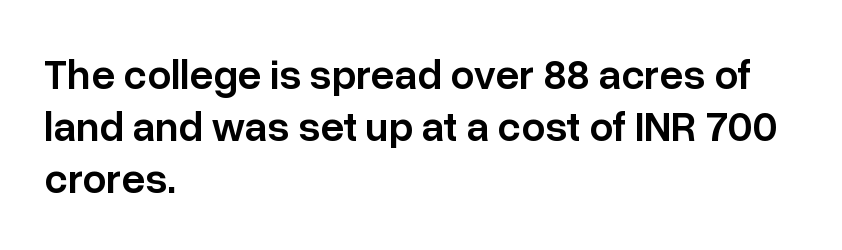
{"serif": "no", "italic": "no", "bold": "semi", "weight": "semibold", "width": "normal", "stroke_contrast": "low", "x_height": "medium", "monospaced": "no", "underline": "no", "align": "left", "line_spacing_ratio": 1.24, "letter_spacing": "normal", "letter_spacing_em": 0.0, "glyph_px": 42}
